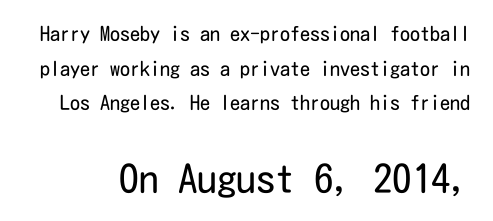
The image shows 39 px regular-weight, condensed sans-serif type, upright; set line spacing 1.73x, normal letter spacing, not underlined; the second (bottom) block is 1.95x larger; low stroke contrast and a medium x-height.
